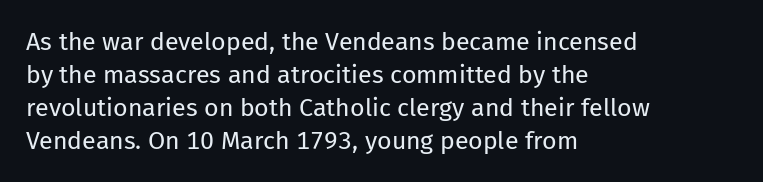
The image shows 25 px text type, upright; set left-aligned, normal line spacing (1.32x), normal letter spacing, not underlined.
